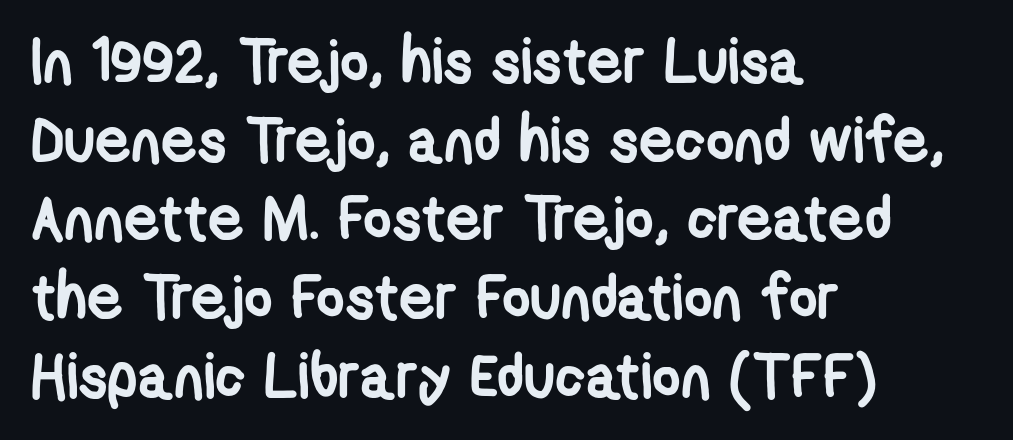
The image shows 62 px semibold, condensed sans-serif type; set left-aligned, normal line spacing (1.27x), normal letter spacing, not underlined; low stroke contrast and a medium x-height.
